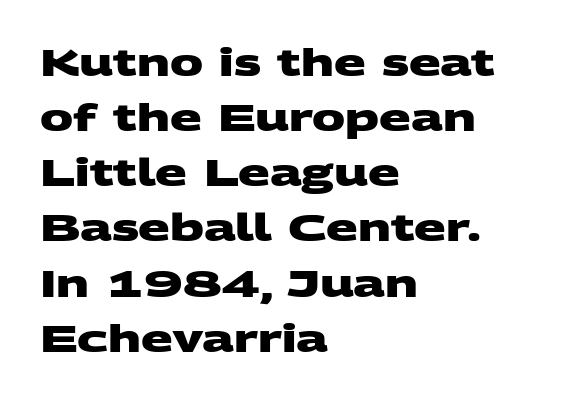
No extra tracking has been applied to these lines. The passage shown is typed in a proportional face where columns would drift. Are there feet on the stems? There aren't — it's a sans. The area under the type is left untouched. You'd pick this weight for a headline — it's a proper bold. The passage shown stacks its lines at a standard gap.
